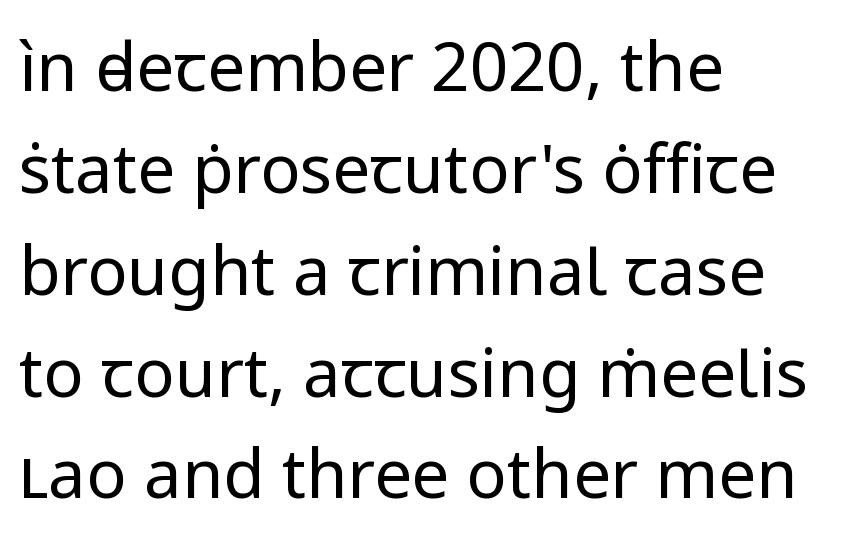
{"serif": "no", "italic": "no", "bold": "no", "weight": "regular", "width": "normal", "stroke_contrast": "low", "x_height": "medium", "monospaced": "no", "underline": "no", "align": "left", "line_spacing": "normal", "line_spacing_ratio": 1.52, "letter_spacing": "normal", "letter_spacing_em": 0.0, "glyph_px": 67}
